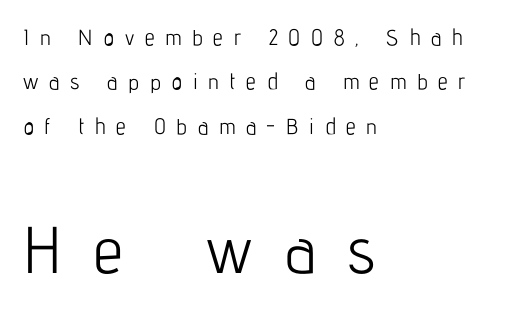
The image shows 66 px light, condensed sans-serif type, upright; set left-aligned, loose line spacing (2.02x), unusually wide letter spacing (+0.49 em), not underlined; the second (bottom) block is 3.0x larger; low stroke contrast and a medium x-height.
